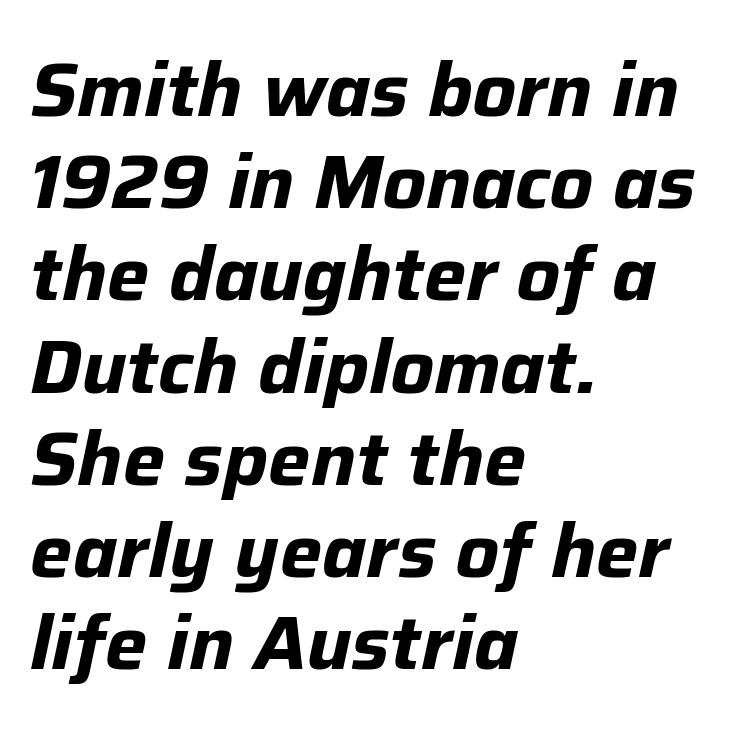
Heavy, bold letterforms. Character widths vary here, with narrow letters taking less room than wide ones. Left-aligned paragraph, ragged on the right. A typesetter would mark this as italic. Any mark beneath the type? The region is blank. Here the glyphs are tracked normally, forming tight word shapes.
